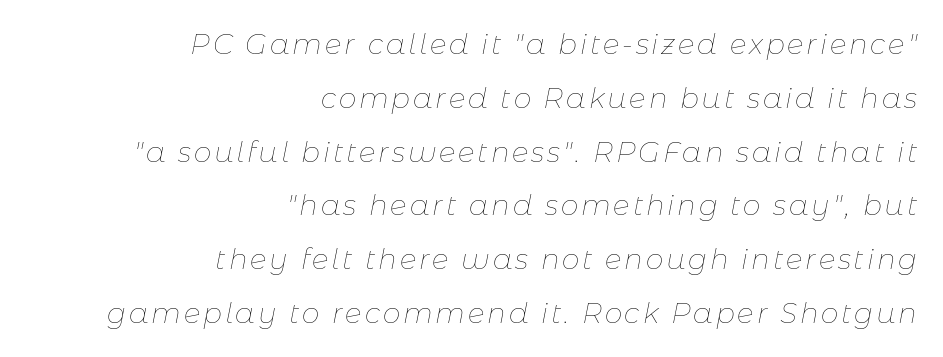
{"italic": "yes", "lean": "right", "slant_degrees": 11, "bold": "no", "weight": "thin", "width": "normal", "stroke_contrast": "low", "x_height": "medium", "monospaced": "no", "underline": "no", "align": "right", "line_spacing": "loose", "line_spacing_ratio": 1.92, "glyph_px": 28}
